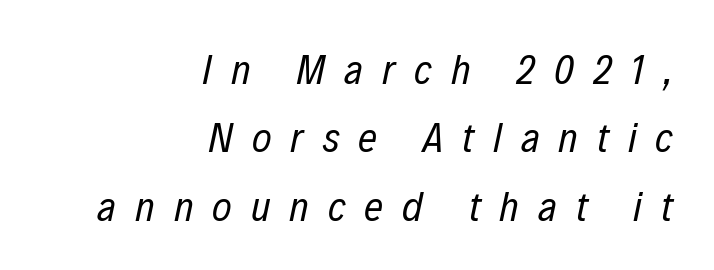
Q: Is the text bold? A: No.
Q: Is the text italic (slanted)? A: Yes, it leans right by about 12 degrees.
Q: Is the text underlined? A: No.
Q: How is the paragraph aligned? A: Right-aligned.
Q: Is the spacing between letters normal or unusually wide? A: Unusually wide.
Q: Is the spacing between lines tight, normal or loose? A: Normal.
Q: Width (condensed, normal, or wide)? A: Condensed.
Q: Stroke contrast? A: Low.
Q: x-height? A: Medium.
Q: Monospaced? A: No.
